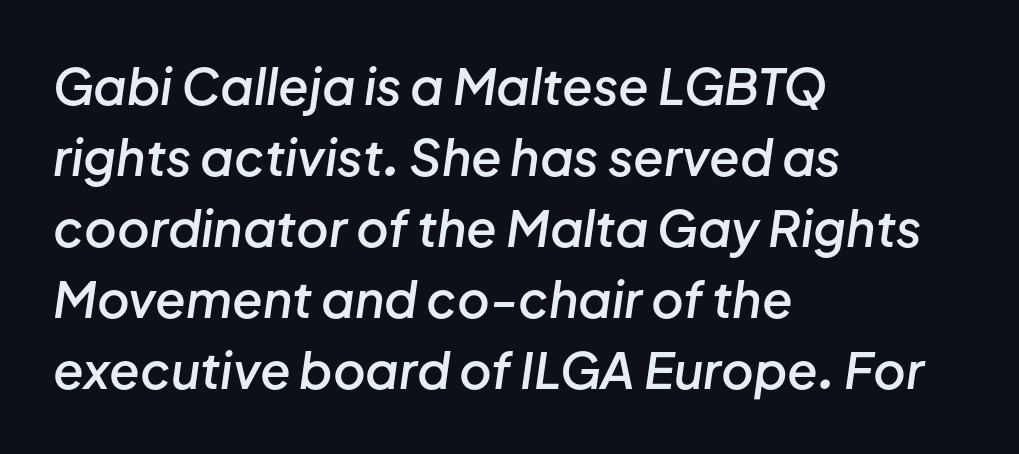
These lines stack with their left ends in a neat column. A bit beefed up — I'd call it semibold rather than bold. There's an unmistakable incline to the writing here. These lines are rendered in a variable-pitch font. The space directly below the letters is spotless. The designer left line spacing at the default.
